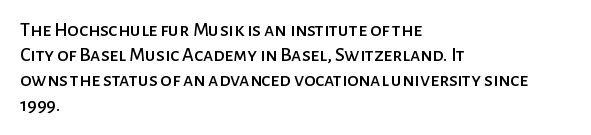
The image shows 20 px text type, upright; set left-aligned, normal line spacing (1.25x), normal letter spacing, not underlined.
